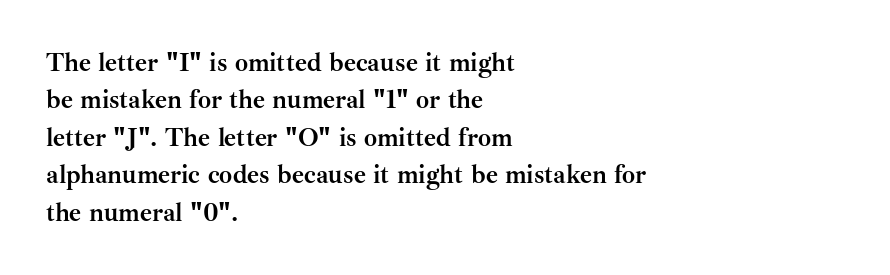
{"italic": "no", "bold": "yes", "underline": "no", "align": "left", "line_spacing": "normal", "line_spacing_ratio": 1.44, "letter_spacing": "normal", "letter_spacing_em": 0.0, "glyph_px": 26}
